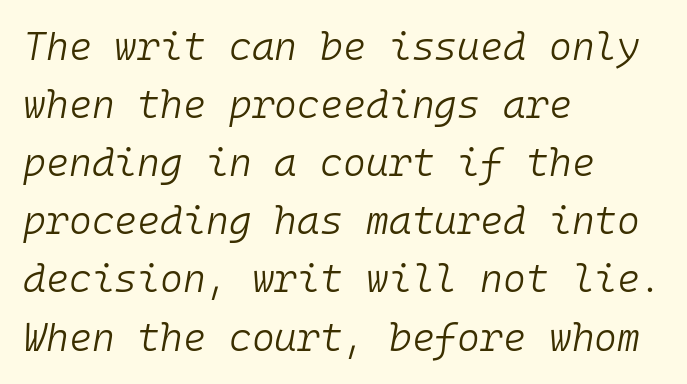
Just letters on the line, the space beneath them empty. Think of a typewriter: that constant character pitch is what you see here. The rendering applies a slant to the glyphs. The paragraph has a hard left edge and a soft right edge.
